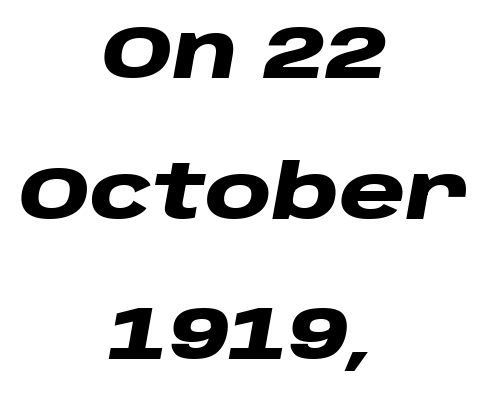
Q: Is the text bold? A: Yes.
Q: Is the text italic (slanted)? A: Yes, it leans right by about 10 degrees.
Q: Is the text underlined? A: No.
Q: How is the paragraph aligned? A: Centered.
Q: Is the spacing between letters normal or unusually wide? A: Normal.
Q: Width (condensed, normal, or wide)? A: Wide.
Q: Stroke contrast? A: Low.
Q: x-height? A: Large.
Q: Monospaced? A: No.
